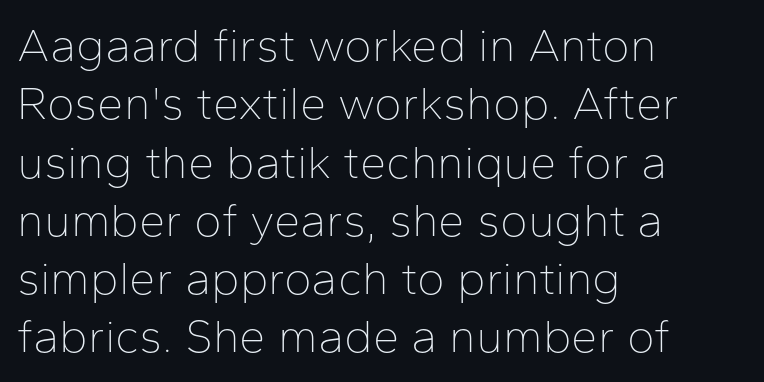
The rag falls on the right side of this text block. No italicization has been applied; the sample stays upright. Check the space under the baseline: it is left empty. The typeface has the unassuming heft of standard copy or less. Short note: letters normally spaced.
